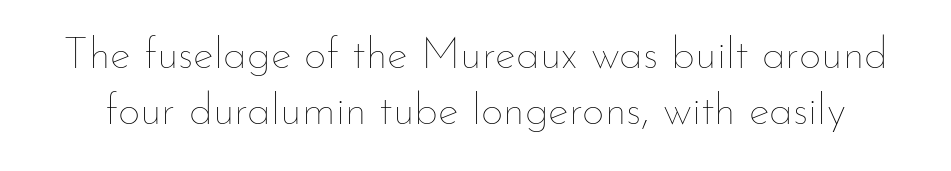
Q: Is the text bold? A: No.
Q: Is the text italic (slanted)? A: No, it is upright.
Q: Is the text underlined? A: No.
Q: Is the spacing between letters normal or unusually wide? A: Normal.
Q: Is the spacing between lines tight, normal or loose? A: Normal.
Q: Width (condensed, normal, or wide)? A: Normal.
Q: Stroke contrast? A: Low.
Q: x-height? A: Small.
Q: Monospaced? A: No.
